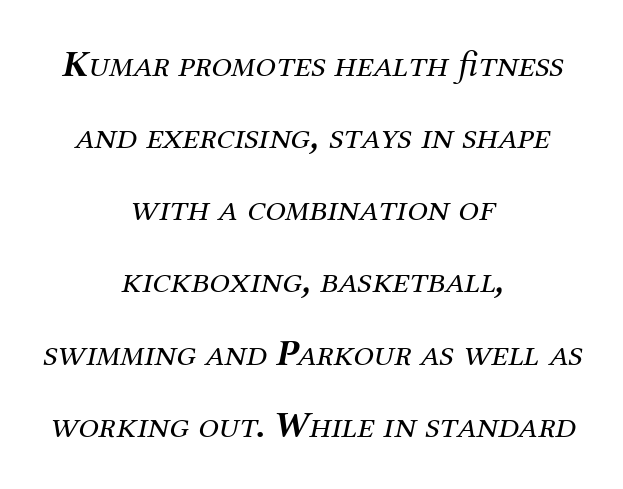
The image shows 37 px regular-weight serif type, italic (leaning right); set centered, loose line spacing (1.95x), normal letter spacing, not underlined; medium stroke contrast and a medium x-height.
